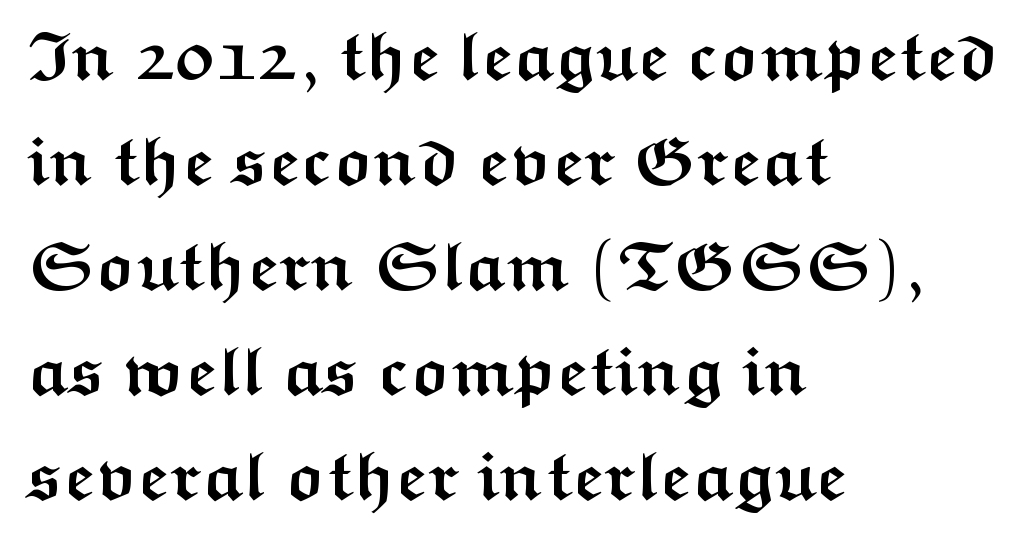
The image shows 69 px semibold, wide sans-serif type, upright; set left-aligned, normal line spacing (1.52x), normal letter spacing, not underlined; medium stroke contrast and a medium x-height.
